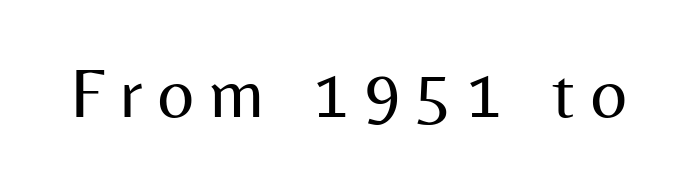
The lettering stays uniformly vertical, giving the passage a roman look. Counters stay open thanks to moderate or lighter strokes. Do the characters align in a grid? No, the font is proportional. Each row of text sits above clean, open space. Is the letter spacing exaggerated? Yes — the characters are pushed far apart. Classification — sans serif.
